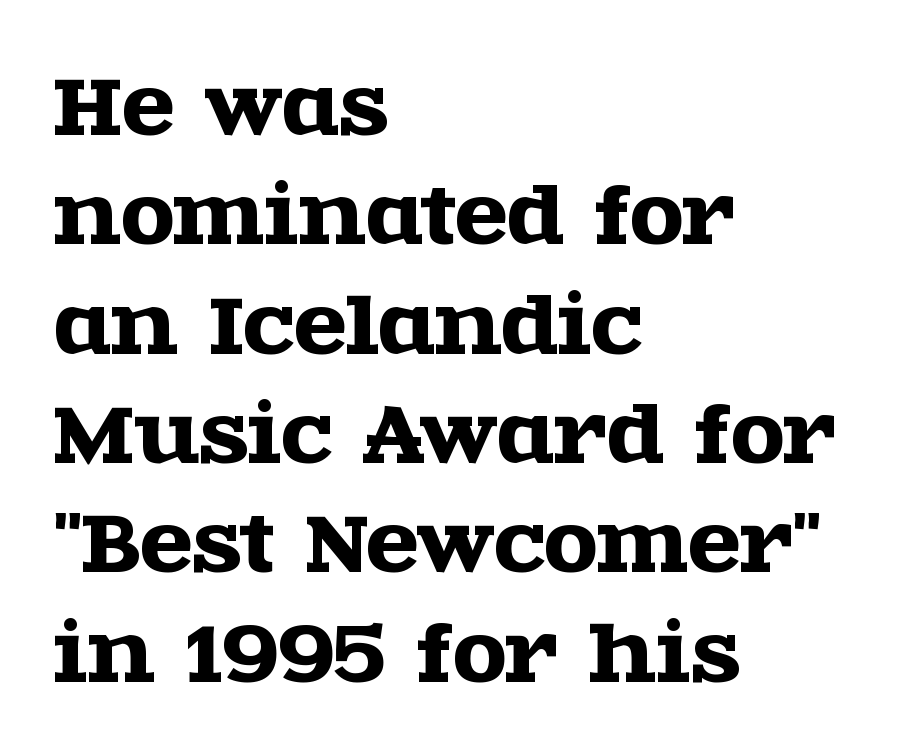
The image shows 77 px wide serif type, upright; set left-aligned, normal line spacing (1.42x), normal letter spacing, not underlined; a large x-height.
